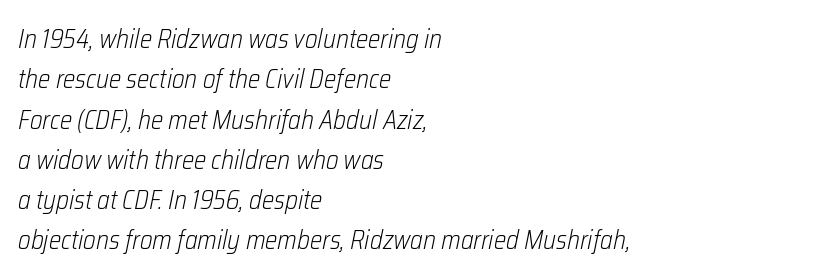
The image shows 26 px text type, italic (leaning right); set left-aligned, normal line spacing (1.55x), normal letter spacing, not underlined.
